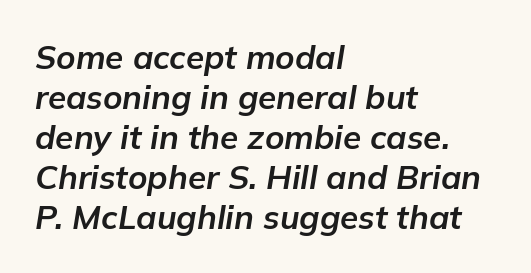
{"italic": "yes", "lean": "right", "slant_degrees": 9, "bold": "yes", "weight": "bold", "width": "normal", "stroke_contrast": "low", "x_height": "medium", "monospaced": "no", "underline": "no", "align": "left", "line_spacing_ratio": 1.21, "letter_spacing": "normal", "letter_spacing_em": 0.0, "glyph_px": 33}
